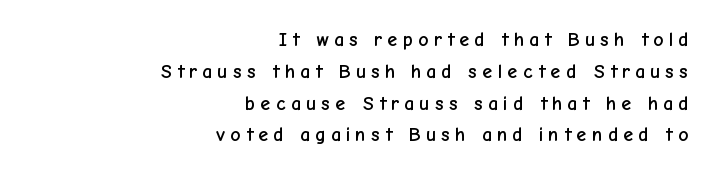
The image shows 20 px text type, upright; set right-aligned, normal line spacing (1.59x), unusually wide letter spacing (+0.22 em), not underlined.
